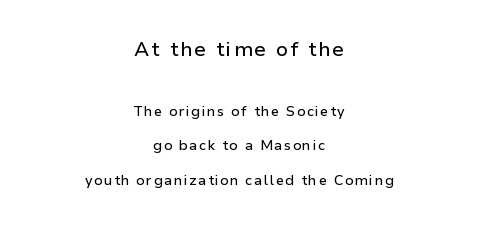
Rendered with straight, roman letterforms. The leading is generous, giving the passage an open texture. Check the space under the baseline: it is left empty. In this sample the first text group is rendered at the bigger scale. A centered setting, common on invitations and titles, is used for this passage.
